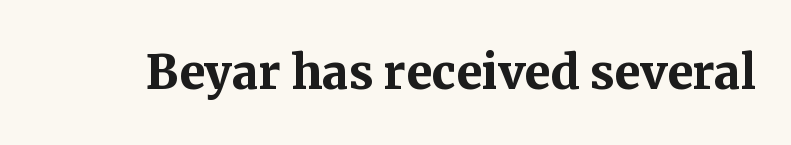
The image shows 63 px semibold serif type, upright; set normal letter spacing, not underlined; medium stroke contrast and a medium x-height.
